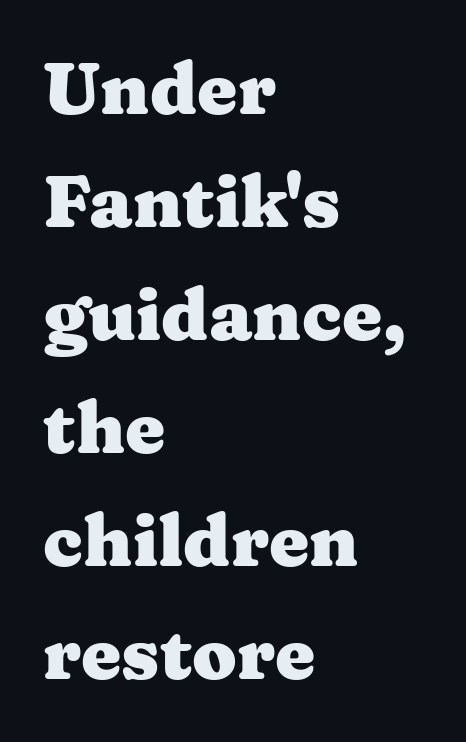
The image shows 72 px heavy, wide serif type, upright; set left-aligned, normal line spacing (1.57x), normal letter spacing, not underlined; medium stroke contrast and a medium x-height.
